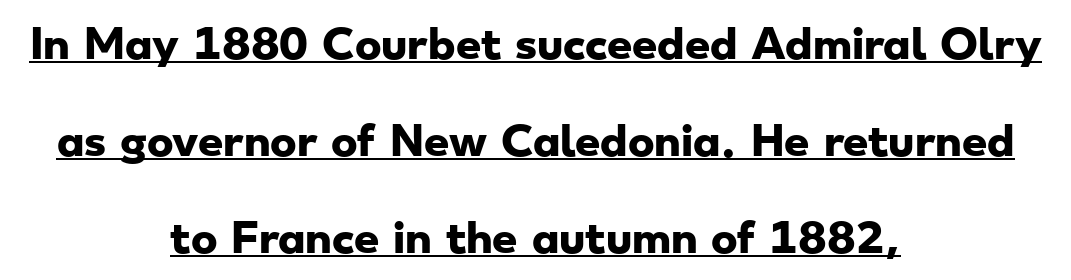
Q: Is the text bold? A: Yes.
Q: Is the typeface a serif or a sans-serif typeface? A: Sans-serif.
Q: Is the text underlined? A: Yes.
Q: How is the paragraph aligned? A: Centered.
Q: Is the spacing between letters normal or unusually wide? A: Normal.
Q: Is the spacing between lines tight, normal or loose? A: Loose.
Q: Width (condensed, normal, or wide)? A: Wide.
Q: Stroke contrast? A: Low.
Q: x-height? A: Small.
Q: Monospaced? A: No.
